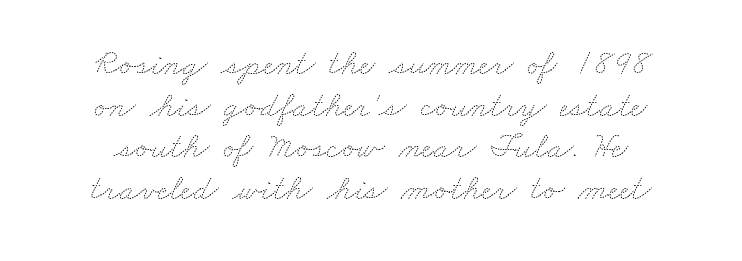
Quick note: underline off. Spacing verdict: proportional, widths tailored to each character. No extra tracking has been applied to these lines. Is the type heavy? It reads as light-to-regular instead.
